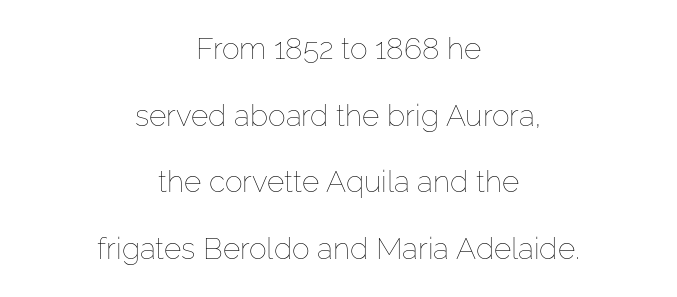
Q: Is the text bold? A: No.
Q: Is the text italic (slanted)? A: No, it is upright.
Q: Is the text underlined? A: No.
Q: How is the paragraph aligned? A: Centered.
Q: Is the spacing between letters normal or unusually wide? A: Normal.
Q: Is the spacing between lines tight, normal or loose? A: Loose.
Q: Width (condensed, normal, or wide)? A: Normal.
Q: Stroke contrast? A: Low.
Q: x-height? A: Medium.
Q: Monospaced? A: No.
